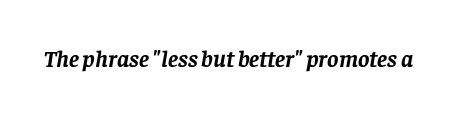
{"italic": "yes", "lean": "right", "slant_degrees": 8, "bold": "yes", "underline": "no", "letter_spacing": "normal", "letter_spacing_em": 0.0, "glyph_px": 24}
